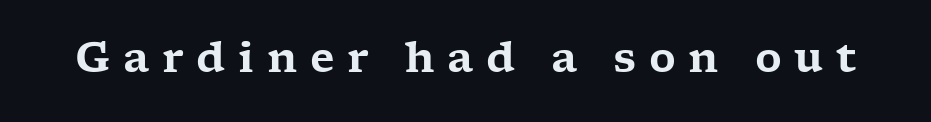
The image shows 41 px wide serif type, upright; set unusually wide letter spacing (+0.31 em), not underlined; low stroke contrast and a medium x-height.
